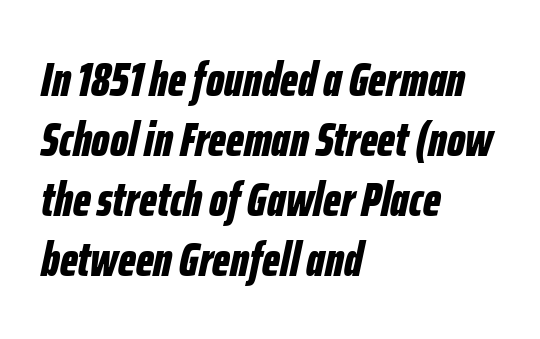
The image shows 48 px bold, condensed type, italic (leaning right); set left-aligned, normal line spacing (1.25x), normal letter spacing, not underlined; low stroke contrast and a medium x-height.
